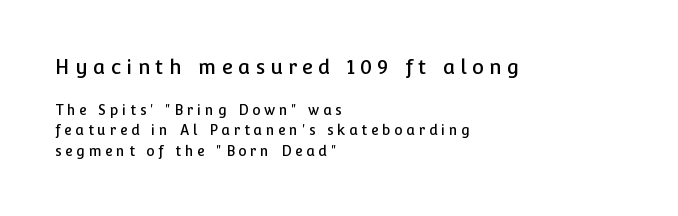
The image shows 20 px text type, upright; set left-aligned, normal line spacing (1.48x), unusually wide letter spacing (+0.27 em), not underlined; the first (top) block is 1.43x larger.
